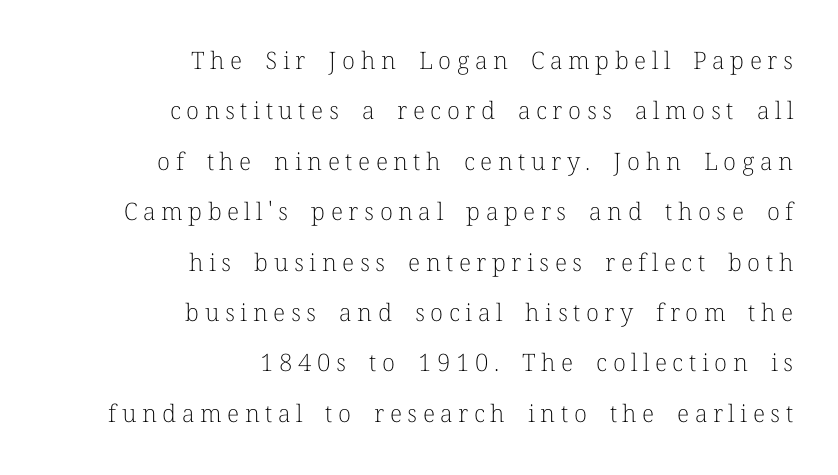
{"italic": "no", "bold": "no", "underline": "no", "align": "right", "line_spacing": "loose", "line_spacing_ratio": 2.1, "letter_spacing": "wide", "letter_spacing_em": 0.23, "glyph_px": 24}
